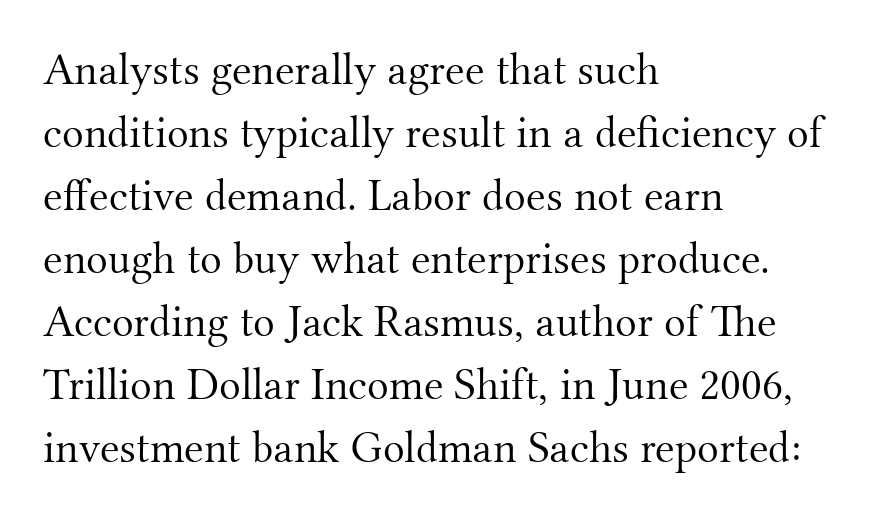
Q: Is the text bold? A: No.
Q: Is the text italic (slanted)? A: No, it is upright.
Q: Is the typeface a serif or a sans-serif typeface? A: Serif.
Q: Is the text underlined? A: No.
Q: How is the paragraph aligned? A: Left-aligned.
Q: Is the spacing between letters normal or unusually wide? A: Normal.
Q: Is the spacing between lines tight, normal or loose? A: Normal.
Q: Width (condensed, normal, or wide)? A: Normal.
Q: Stroke contrast? A: Medium.
Q: x-height? A: Small.
Q: Monospaced? A: No.
